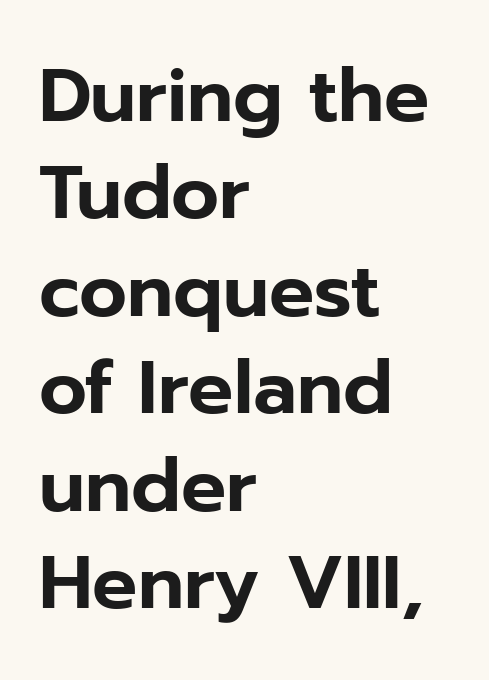
{"serif": "no", "italic": "no", "width": "normal", "stroke_contrast": "low", "x_height": "medium", "monospaced": "no", "underline": "no", "align": "left", "line_spacing": "normal", "line_spacing_ratio": 1.3, "letter_spacing": "normal", "letter_spacing_em": 0.0, "glyph_px": 75}
